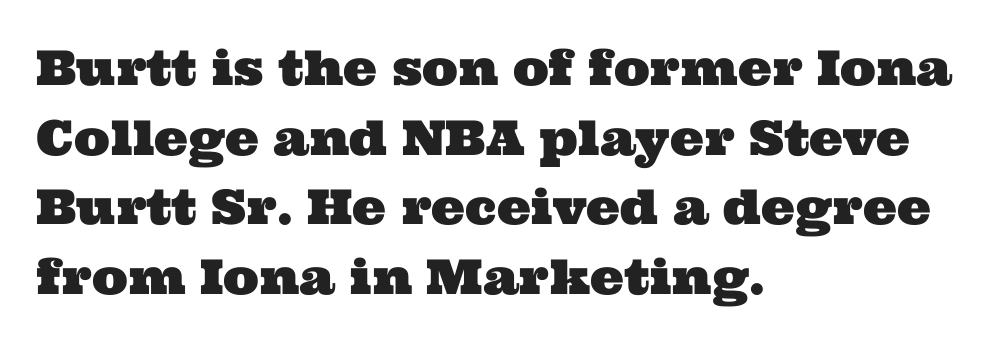
Q: Is the typeface a serif or a sans-serif typeface? A: Serif.
Q: Is the text underlined? A: No.
Q: How is the paragraph aligned? A: Left-aligned.
Q: Is the spacing between letters normal or unusually wide? A: Normal.
Q: Is the spacing between lines tight, normal or loose? A: Normal.
Q: Width (condensed, normal, or wide)? A: Wide.
Q: Stroke contrast? A: Medium.
Q: x-height? A: Medium.
Q: Monospaced? A: No.
